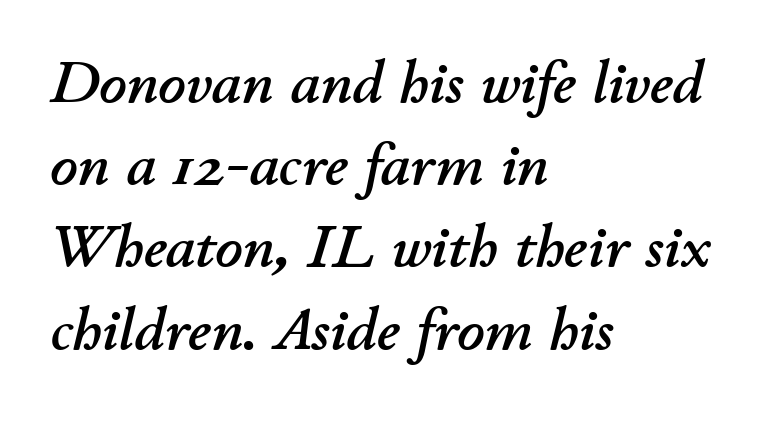
Just letters on the line, the space beneath them empty. The letters sit at their default tracking, neither squeezed nor spread. Spacing verdict: proportional, widths tailored to each character. The vertical gap from one line to the next is medium. The setting favours the left margin, as ordinary paragraphs usually do.
